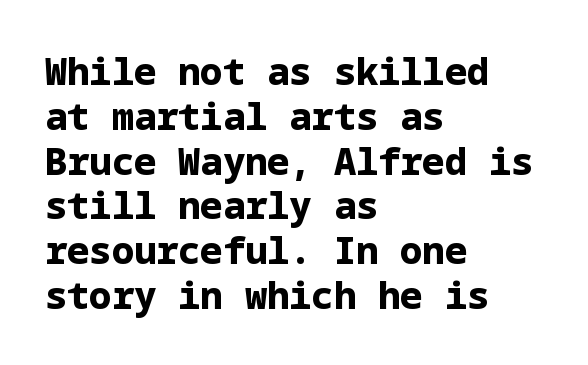
Q: Is the text bold? A: Yes.
Q: Is the text italic (slanted)? A: No, it is upright.
Q: Is the typeface a serif or a sans-serif typeface? A: Sans-serif.
Q: Is the text underlined? A: No.
Q: How is the paragraph aligned? A: Left-aligned.
Q: Is the spacing between letters normal or unusually wide? A: Normal.
Q: Width (condensed, normal, or wide)? A: Normal.
Q: Stroke contrast? A: Low.
Q: x-height? A: Medium.
